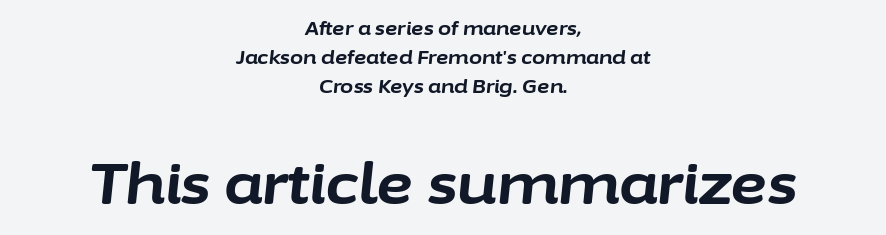
Q: Is the text bold? A: Yes.
Q: Is the text italic (slanted)? A: Yes, it leans right by about 6 degrees.
Q: Is the text underlined? A: No.
Q: How is the paragraph aligned? A: Centered.
Q: Is the spacing between letters normal or unusually wide? A: Normal.
Q: Is the spacing between lines tight, normal or loose? A: Normal.
Q: Which block of text is set in a larger size, the first (top) or the second (bottom)? A: The second (bottom) one.
Q: Width (condensed, normal, or wide)? A: Normal.
Q: Stroke contrast? A: Low.
Q: x-height? A: Medium.
Q: Monospaced? A: No.
